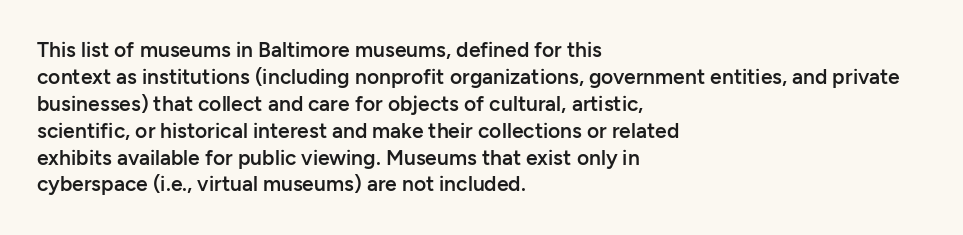
Q: Is the text bold? A: Semi-bold.
Q: Is the text italic (slanted)? A: No, it is upright.
Q: Is the text underlined? A: No.
Q: How is the paragraph aligned? A: Left-aligned.
Q: Is the spacing between letters normal or unusually wide? A: Normal.
Q: Is the spacing between lines tight, normal or loose? A: Normal.
